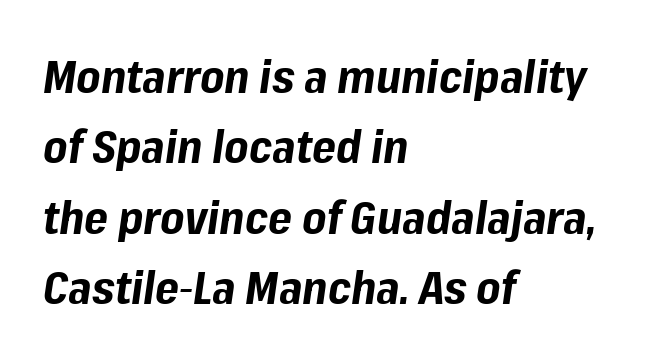
The image shows 46 px bold type, italic (leaning right); set left-aligned, normal line spacing (1.53x), normal letter spacing, not underlined; low stroke contrast and a medium x-height.
